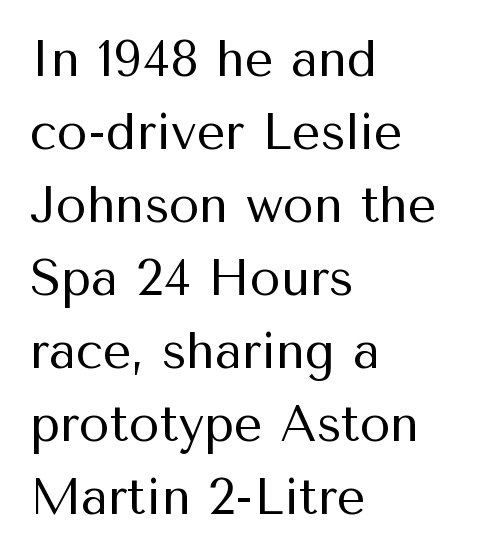
The image shows 50 px regular-weight sans-serif type, upright; set left-aligned, normal line spacing (1.46x), normal letter spacing, not underlined; medium stroke contrast and a medium x-height.
